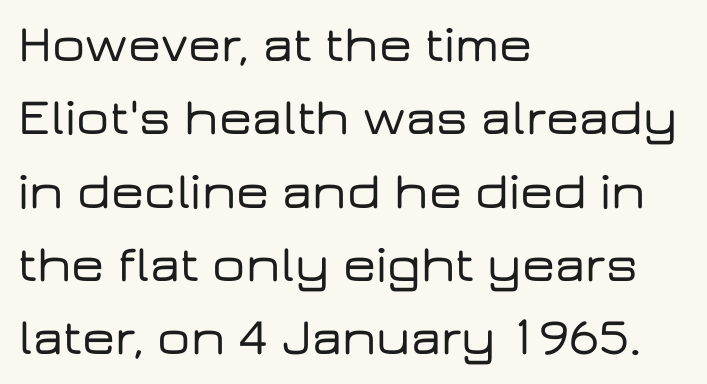
The image shows 52 px wide sans-serif type, upright; set left-aligned, normal line spacing (1.41x), normal letter spacing, not underlined; low stroke contrast and a medium x-height.
